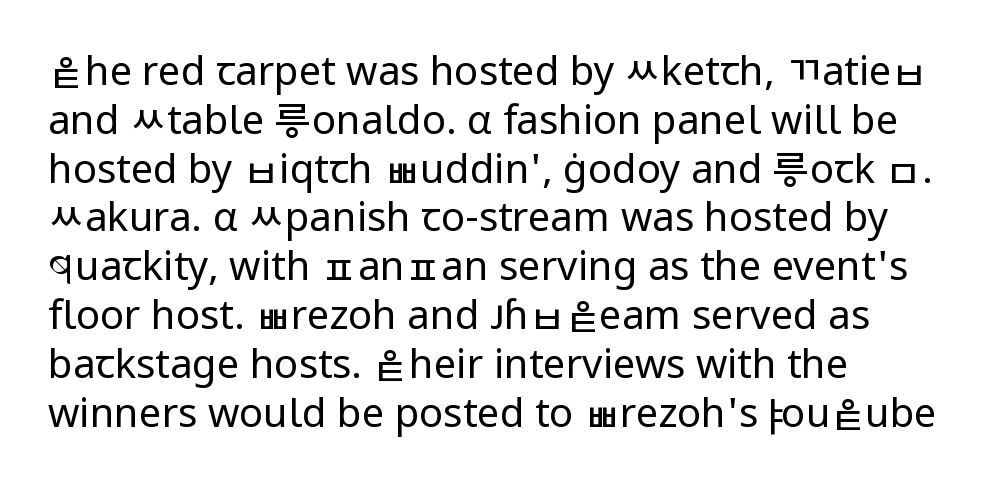
The image shows 40 px regular-weight sans-serif type, upright; set left-aligned, line spacing 1.22x, normal letter spacing, not underlined; low stroke contrast and a medium x-height.
